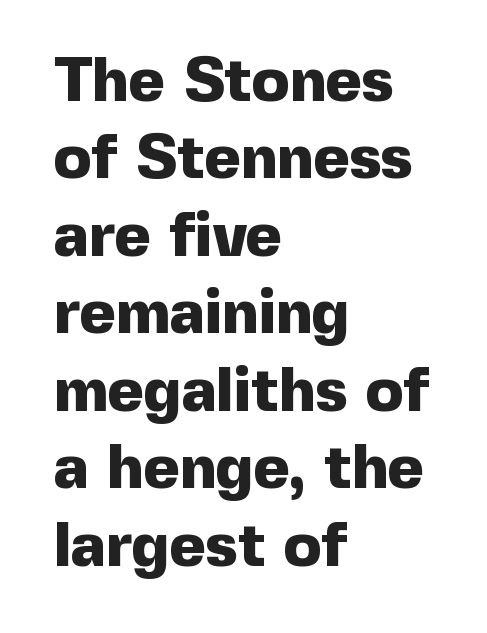
The image shows 62 px heavy sans-serif type, upright; set left-aligned, normal line spacing (1.25x), normal letter spacing, not underlined; a medium x-height.
